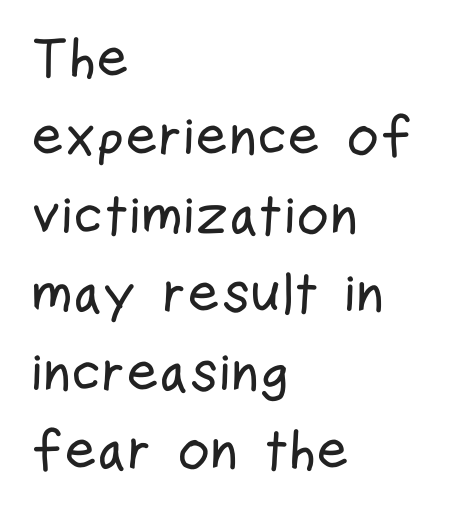
Q: Is the text italic (slanted)? A: No, it is upright.
Q: Is the typeface a serif or a sans-serif typeface? A: Sans-serif.
Q: Is the text underlined? A: No.
Q: How is the paragraph aligned? A: Left-aligned.
Q: Is the spacing between letters normal or unusually wide? A: Normal.
Q: Is the spacing between lines tight, normal or loose? A: Normal.
Q: Width (condensed, normal, or wide)? A: Condensed.
Q: Stroke contrast? A: Low.
Q: x-height? A: Medium.
Q: Monospaced? A: No.
